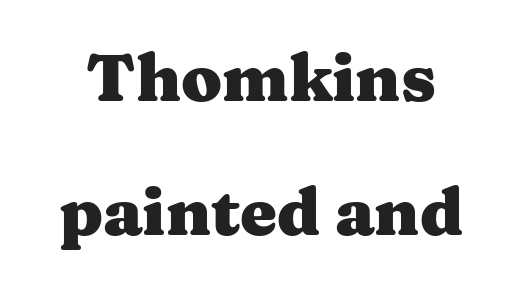
In terms of leading, this rendering errs on the spacious side. No word sits above an underline. A dark, heavy texture on the line: the type is bold. Do the characters align in a grid? No, the font is proportional. Do the letters lean? They stand straight. Unlike a clean sans, this face finishes its strokes with serifs.
